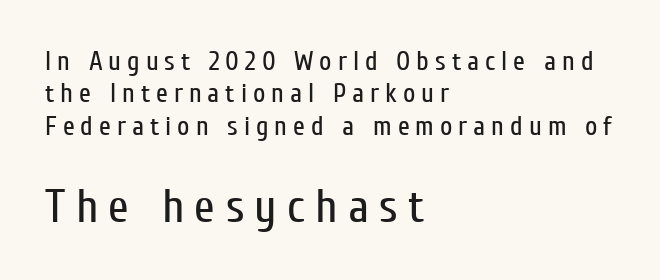
Q: Is the text bold? A: No.
Q: Is the text italic (slanted)? A: No, it is upright.
Q: Is the typeface a serif or a sans-serif typeface? A: Sans-serif.
Q: Is the text underlined? A: No.
Q: How is the paragraph aligned? A: Left-aligned.
Q: Is the spacing between letters normal or unusually wide? A: Unusually wide.
Q: Which block of text is set in a larger size, the first (top) or the second (bottom)? A: The second (bottom) one.
Q: Width (condensed, normal, or wide)? A: Condensed.
Q: Stroke contrast? A: Low.
Q: x-height? A: Medium.
Q: Monospaced? A: No.
